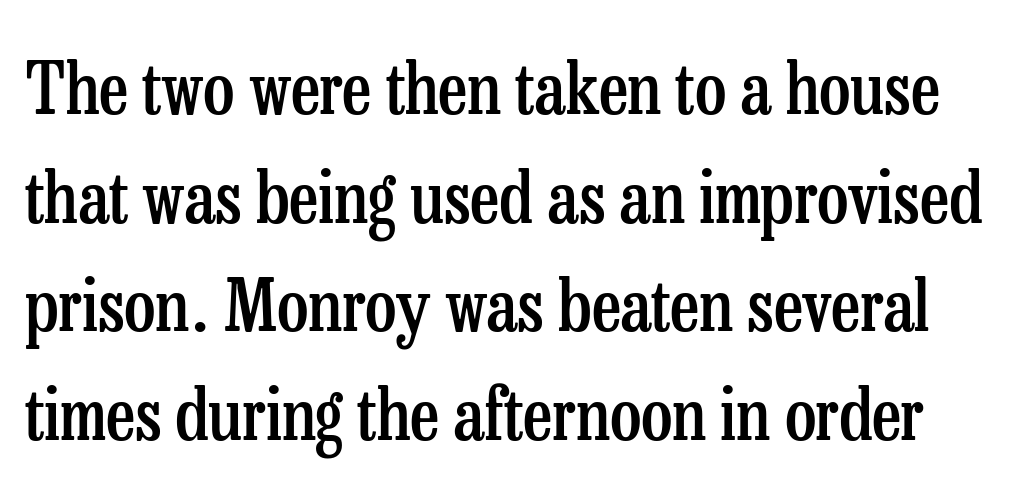
The image shows 71 px semibold, condensed serif type, upright; set normal line spacing (1.53x), normal letter spacing, not underlined; low stroke contrast and a medium x-height.
